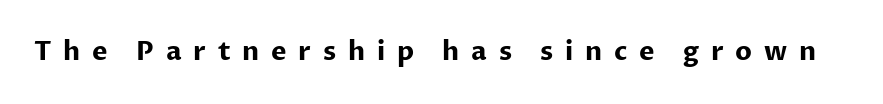
Upright lettering throughout. This rendering widens character spacing well past its baseline value. On the weight axis this lands at bold, roughly 700. The foot of each line stays bare and open.
